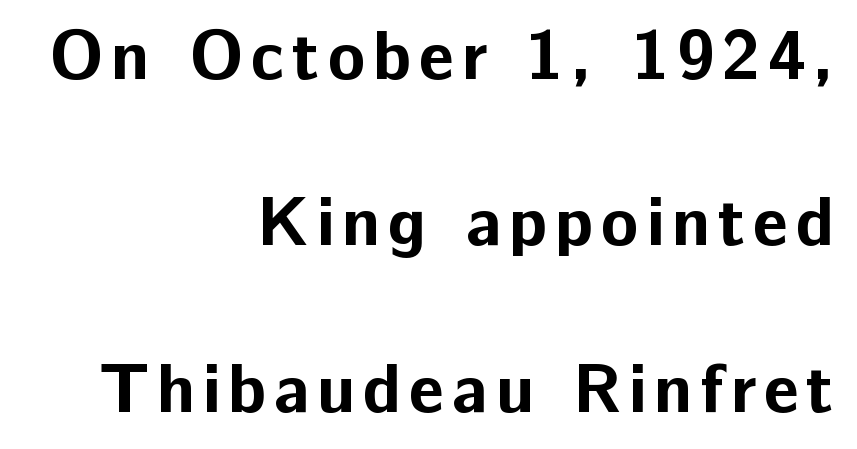
Q: Is the text bold? A: Yes.
Q: Is the text italic (slanted)? A: No, it is upright.
Q: Is the typeface a serif or a sans-serif typeface? A: Sans-serif.
Q: Is the text underlined? A: No.
Q: How is the paragraph aligned? A: Right-aligned.
Q: Is the spacing between lines tight, normal or loose? A: Loose.
Q: Width (condensed, normal, or wide)? A: Normal.
Q: Stroke contrast? A: Low.
Q: x-height? A: Medium.
Q: Monospaced? A: No.
